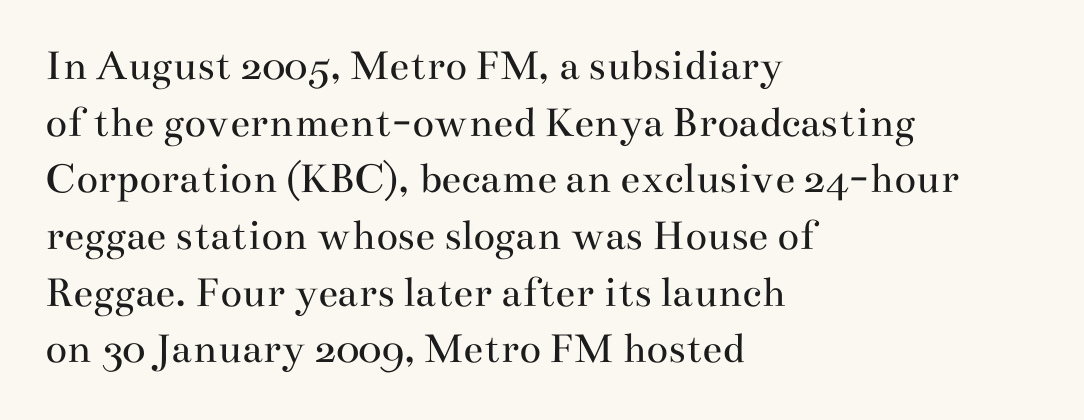
Q: Is the text bold? A: No.
Q: Is the text italic (slanted)? A: No, it is upright.
Q: Is the typeface a serif or a sans-serif typeface? A: Serif.
Q: Is the text underlined? A: No.
Q: How is the paragraph aligned? A: Left-aligned.
Q: Is the spacing between letters normal or unusually wide? A: Normal.
Q: Is the spacing between lines tight, normal or loose? A: Normal.
Q: Width (condensed, normal, or wide)? A: Wide.
Q: Stroke contrast? A: Medium.
Q: x-height? A: Small.
Q: Monospaced? A: No.
